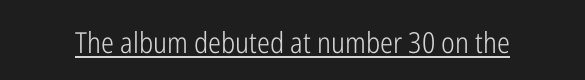
The image shows 29 px light, condensed sans-serif type, upright; set normal letter spacing, underlined; low stroke contrast and a medium x-height.
